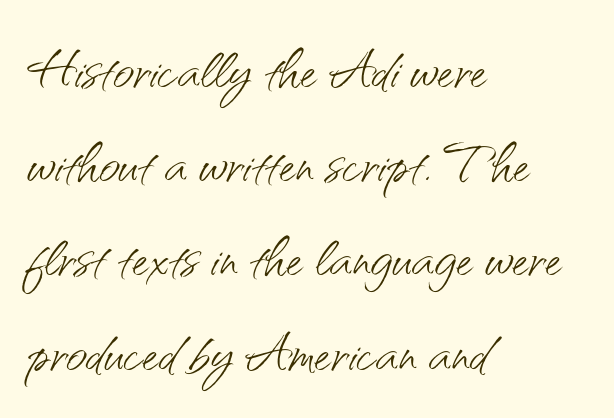
Q: Is the text bold? A: No.
Q: Is the text italic (slanted)? A: Yes.
Q: Is the typeface a serif or a sans-serif typeface? A: Sans-serif.
Q: Is the text underlined? A: No.
Q: How is the paragraph aligned? A: Left-aligned.
Q: Is the spacing between letters normal or unusually wide? A: Normal.
Q: Is the spacing between lines tight, normal or loose? A: Normal.
Q: Width (condensed, normal, or wide)? A: Normal.
Q: Stroke contrast? A: Medium.
Q: x-height? A: Small.
Q: Monospaced? A: No.
